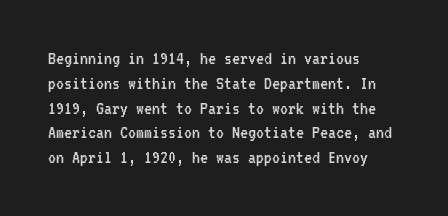
{"italic": "no", "bold": "no", "underline": "no", "align": "left", "line_spacing_ratio": 1.24, "letter_spacing": "normal", "letter_spacing_em": 0.0, "glyph_px": 20}
